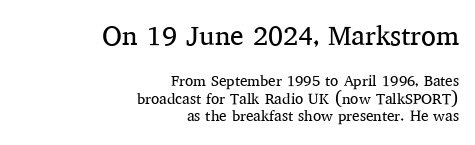
{"italic": "no", "bold": "no", "underline": "no", "align": "right", "line_spacing_ratio": 1.17, "letter_spacing": "normal", "letter_spacing_em": 0.0, "larger_block": "first", "size_ratio": 1.8, "glyph_px": 27}
